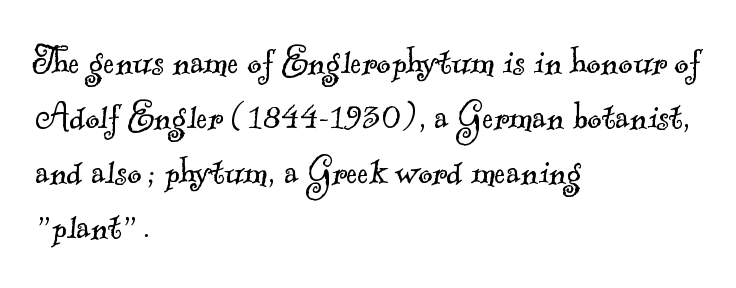
Q: Is the text bold? A: No.
Q: Is the typeface a serif or a sans-serif typeface? A: Serif.
Q: Is the text underlined? A: No.
Q: How is the paragraph aligned? A: Left-aligned.
Q: Is the spacing between letters normal or unusually wide? A: Normal.
Q: Is the spacing between lines tight, normal or loose? A: Normal.
Q: Width (condensed, normal, or wide)? A: Normal.
Q: x-height? A: Small.
Q: Monospaced? A: No.
